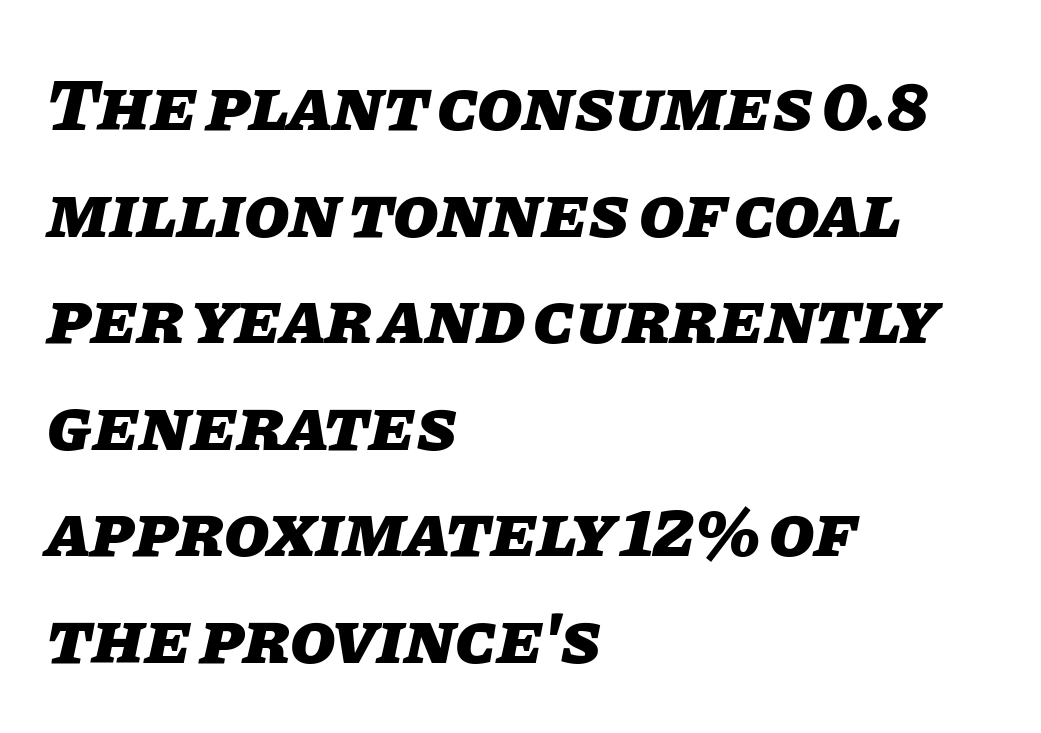
The passage shown stacks its lines at a standard gap. Letter spacing: default. A typesetter would call this proportional, since set widths differ per character. The passage shown leans; its letterforms are oblique.
